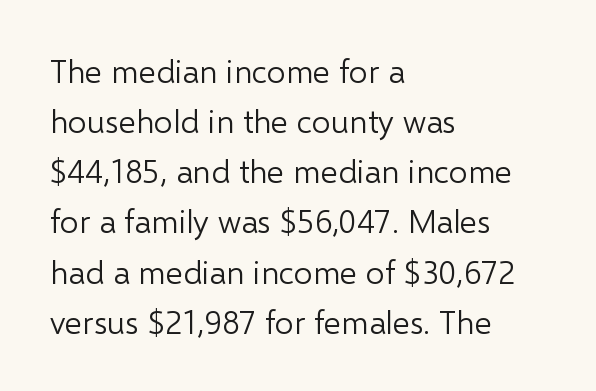
Underlining? Definitely not there. Spacing verdict: proportional, widths tailored to each character. Posture: vertical. Does the type have serifs? No, each stem ends abruptly.
